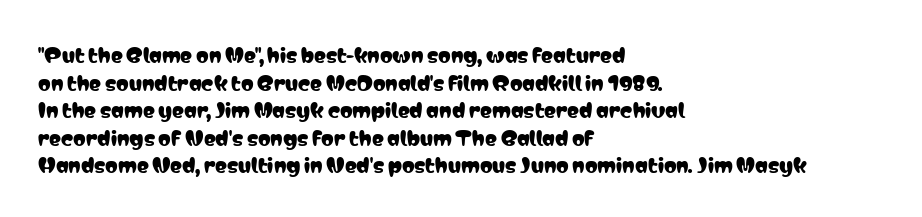
The image shows 20 px text type, upright; set left-aligned, normal line spacing (1.38x), normal letter spacing, not underlined.
